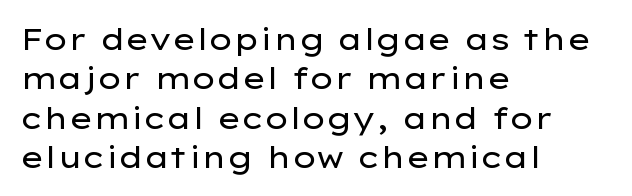
The image shows 30 px regular-weight, wide sans-serif type, upright; set left-aligned, normal line spacing (1.31x), normal letter spacing, not underlined; low stroke contrast and a medium x-height.
